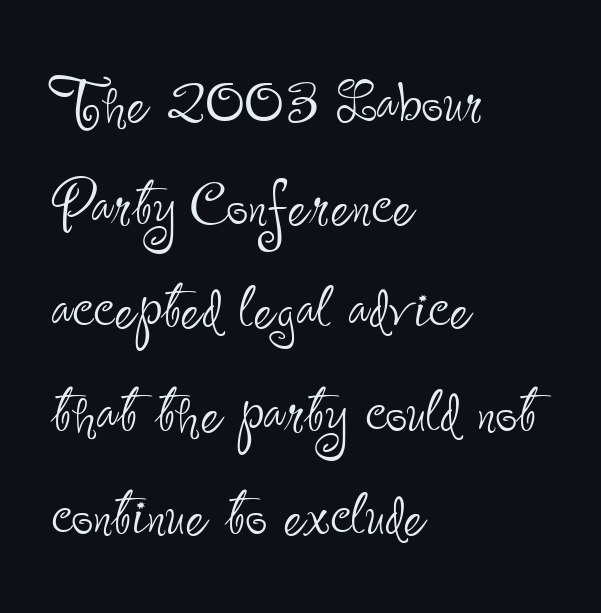
The image shows 77 px thin, condensed sans-serif type; set left-aligned, normal line spacing (1.34x), normal letter spacing, not underlined; low stroke contrast and a small x-height.
